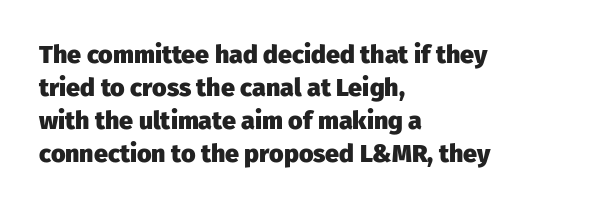
Q: Is the text bold? A: Yes.
Q: Is the text italic (slanted)? A: No, it is upright.
Q: Is the text underlined? A: No.
Q: How is the paragraph aligned? A: Left-aligned.
Q: Is the spacing between letters normal or unusually wide? A: Normal.
Q: Is the spacing between lines tight, normal or loose? A: Normal.
